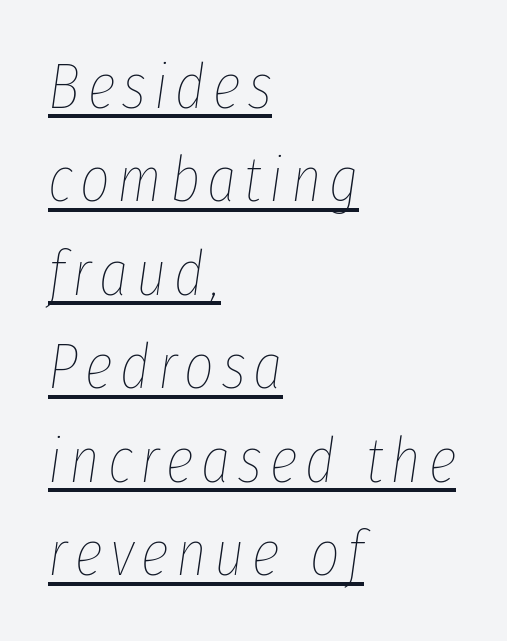
The image shows 64 px thin, condensed type, italic (leaning right); set left-aligned, normal line spacing (1.46x), underlined; low stroke contrast and a medium x-height.
